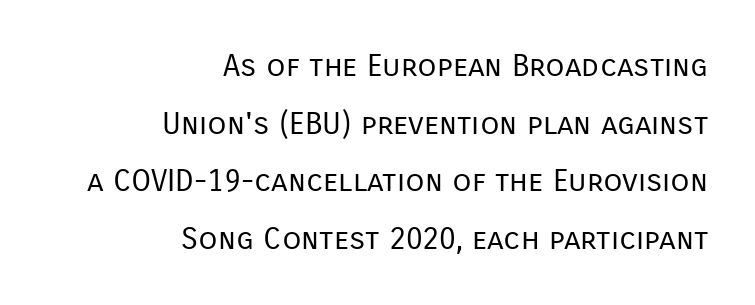
Q: Is the text bold? A: No.
Q: Is the text italic (slanted)? A: No, it is upright.
Q: Is the typeface a serif or a sans-serif typeface? A: Sans-serif.
Q: Is the text underlined? A: No.
Q: How is the paragraph aligned? A: Right-aligned.
Q: Is the spacing between letters normal or unusually wide? A: Normal.
Q: Width (condensed, normal, or wide)? A: Normal.
Q: Stroke contrast? A: Low.
Q: x-height? A: Medium.
Q: Monospaced? A: No.
